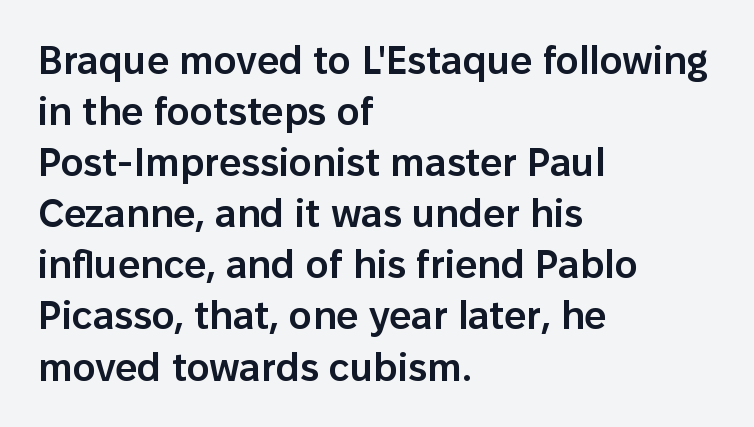
The image shows 39 px semibold sans-serif type, upright; set left-aligned, normal line spacing (1.31x), normal letter spacing, not underlined; low stroke contrast and a medium x-height.
